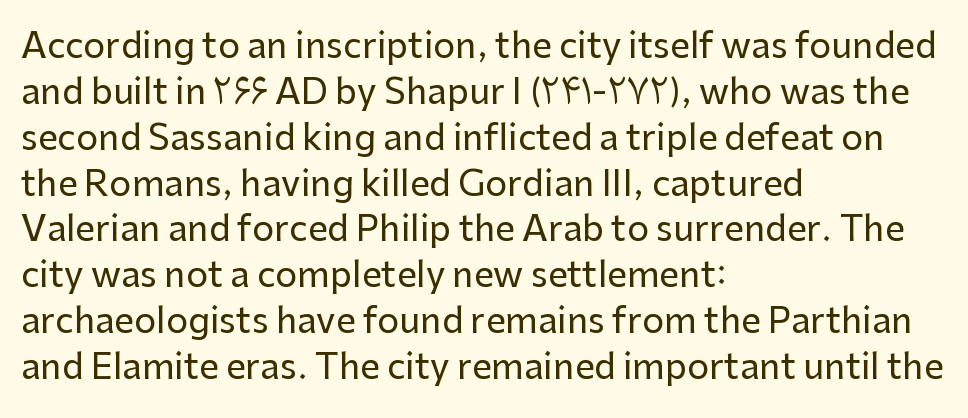
If you drew a line through each stem, it would be perfectly vertical. Do the characters align in a grid? No, the font is proportional. Students, note that the glyphs here touch the page at normal intervals. The typeface chosen for these lines omits serifs. Rows of type keep a routine distance in the vertical direction.
